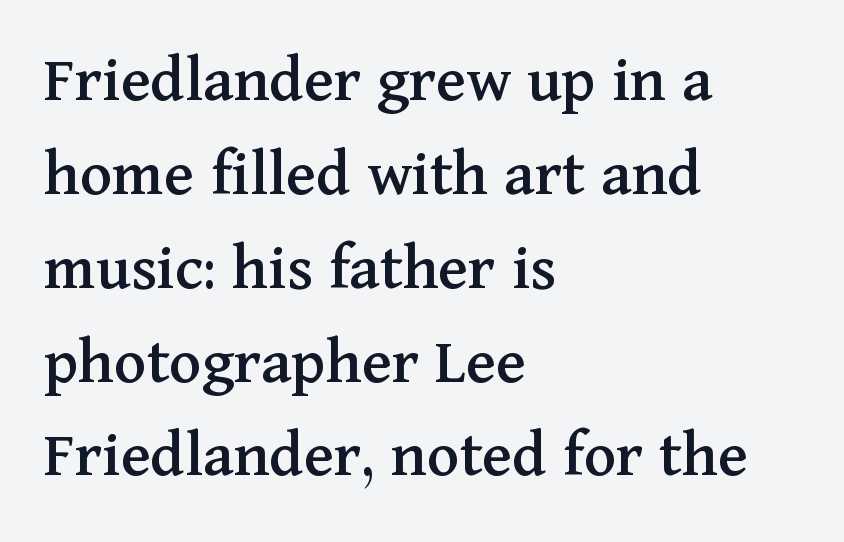
The image shows 68 px serif type, upright; set left-aligned, normal line spacing (1.38x), normal letter spacing, not underlined; medium stroke contrast and a medium x-height.
